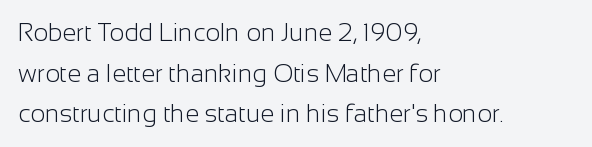
Q: Is the text bold? A: No.
Q: Is the text italic (slanted)? A: No, it is upright.
Q: Is the text underlined? A: No.
Q: How is the paragraph aligned? A: Left-aligned.
Q: Is the spacing between letters normal or unusually wide? A: Normal.
Q: Is the spacing between lines tight, normal or loose? A: Normal.
